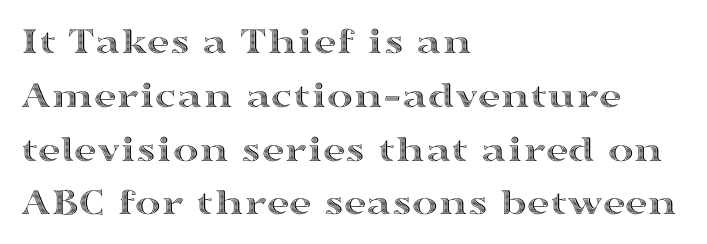
{"italic": "no", "width": "wide", "x_height": "medium", "monospaced": "no", "underline": "no", "align": "left", "line_spacing": "normal", "line_spacing_ratio": 1.38, "letter_spacing": "normal", "letter_spacing_em": 0.0, "glyph_px": 39}
